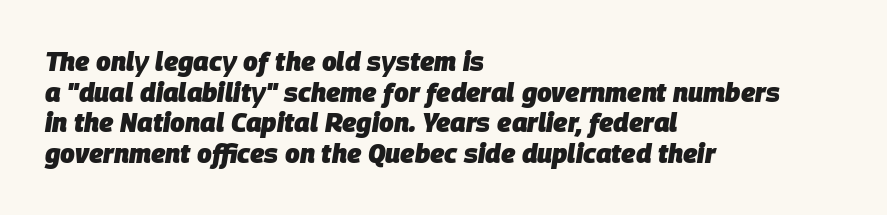
{"italic": "yes", "lean": "right", "slant_degrees": 9, "bold": "yes", "underline": "no", "align": "left", "line_spacing_ratio": 1.18, "letter_spacing": "normal", "letter_spacing_em": 0.0, "glyph_px": 26}
